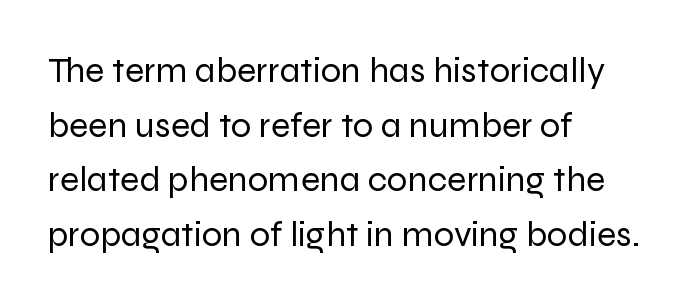
The image shows 36 px regular-weight sans-serif type, upright; set left-aligned, normal line spacing (1.52x), normal letter spacing, not underlined; low stroke contrast and a medium x-height.
